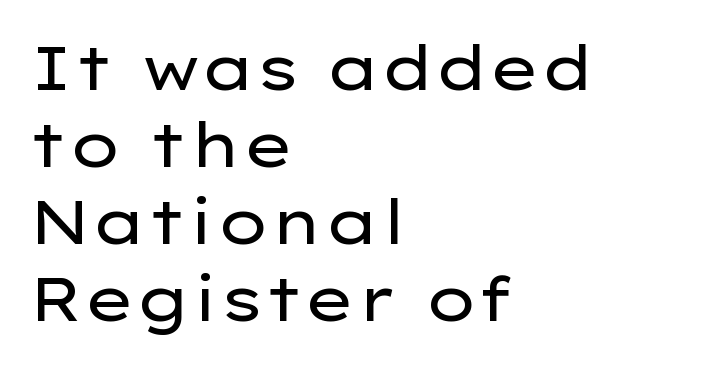
The typesetting does not lean heavy: it is not bold. Plain, unruled lines of type. The passage shown is typeset with a sans-serif family. Looks like regular typesetting: each glyph gets only the width it needs. These lines are set flush left with a ragged right edge. Students, note that the glyphs here touch the page at normal intervals.
